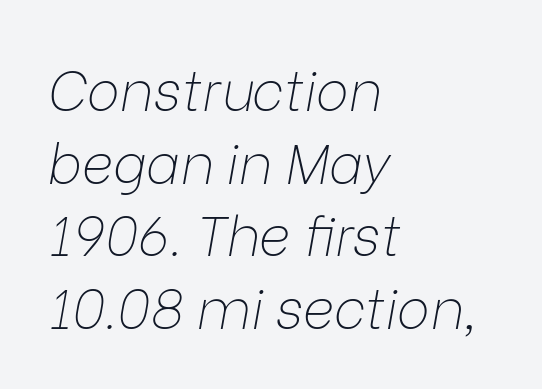
Q: Is the text bold? A: No.
Q: Is the text italic (slanted)? A: Yes, it leans right by about 9 degrees.
Q: Is the text underlined? A: No.
Q: How is the paragraph aligned? A: Left-aligned.
Q: Is the spacing between letters normal or unusually wide? A: Normal.
Q: Is the spacing between lines tight, normal or loose? A: Normal.
Q: Width (condensed, normal, or wide)? A: Normal.
Q: Stroke contrast? A: Low.
Q: x-height? A: Medium.
Q: Monospaced? A: No.
